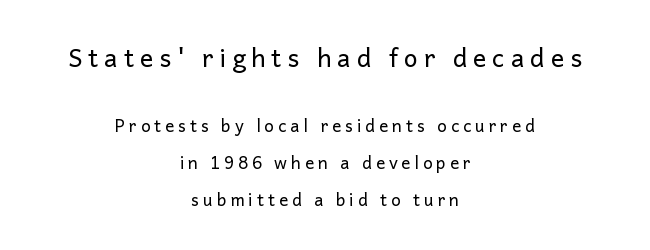
Q: Is the text bold? A: No.
Q: Is the text italic (slanted)? A: No, it is upright.
Q: Is the text underlined? A: No.
Q: How is the paragraph aligned? A: Centered.
Q: Is the spacing between letters normal or unusually wide? A: Unusually wide.
Q: Is the spacing between lines tight, normal or loose? A: Loose.
Q: Which block of text is set in a larger size, the first (top) or the second (bottom)? A: The first (top) one.
